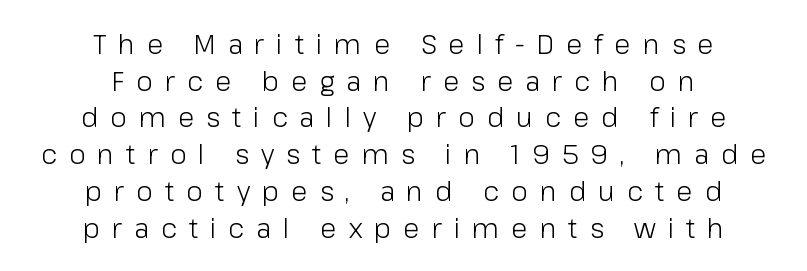
Ordinary non-slanted type is in use. Horizontal alignment here is central, giving a formal, balanced look. Weight: not bold — regular or lighter. Each word looks stretched out because of the extra space between its letters. Words float on clear page, feet unadorned. These lines sit exactly where default settings would place them.
